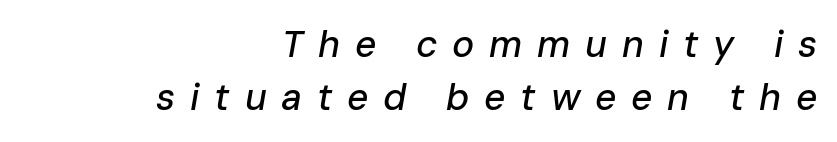
{"italic": "yes", "lean": "right", "slant_degrees": 10, "width": "normal", "stroke_contrast": "low", "x_height": "medium", "monospaced": "no", "underline": "no", "align": "right", "line_spacing": "normal", "line_spacing_ratio": 1.42, "letter_spacing": "wide", "letter_spacing_em": 0.4, "glyph_px": 37}
